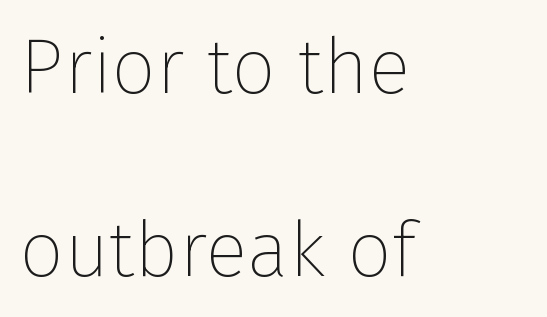
Regarding leading, the lines here are spaced well apart. Rendered with straight, roman letterforms. This is not heavy type; no bold has been used. A typesetter would call this proportional, since set widths differ per character.
